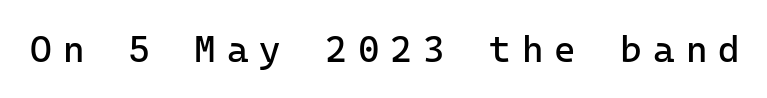
Q: Is the text bold? A: No.
Q: Is the text italic (slanted)? A: No, it is upright.
Q: Is the typeface a serif or a sans-serif typeface? A: Sans-serif.
Q: Is the text underlined? A: No.
Q: Is the spacing between letters normal or unusually wide? A: Unusually wide.
Q: Width (condensed, normal, or wide)? A: Normal.
Q: Stroke contrast? A: Low.
Q: x-height? A: Medium.
